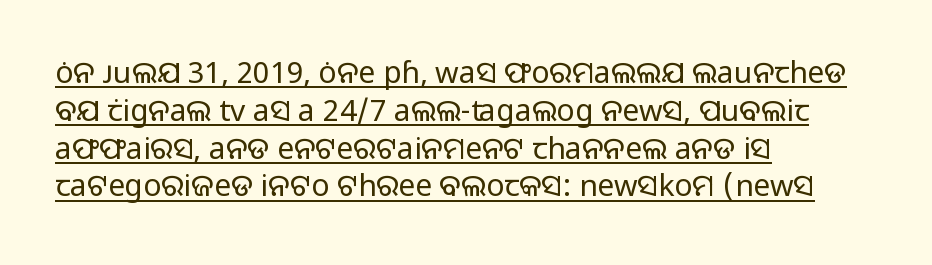
Q: Is the text bold? A: No.
Q: Is the text italic (slanted)? A: No, it is upright.
Q: Is the typeface a serif or a sans-serif typeface? A: Sans-serif.
Q: Is the text underlined? A: Yes.
Q: How is the paragraph aligned? A: Left-aligned.
Q: Is the spacing between letters normal or unusually wide? A: Normal.
Q: Is the spacing between lines tight, normal or loose? A: Normal.
Q: Width (condensed, normal, or wide)? A: Normal.
Q: Stroke contrast? A: Low.
Q: x-height? A: Medium.
Q: Monospaced? A: No.
